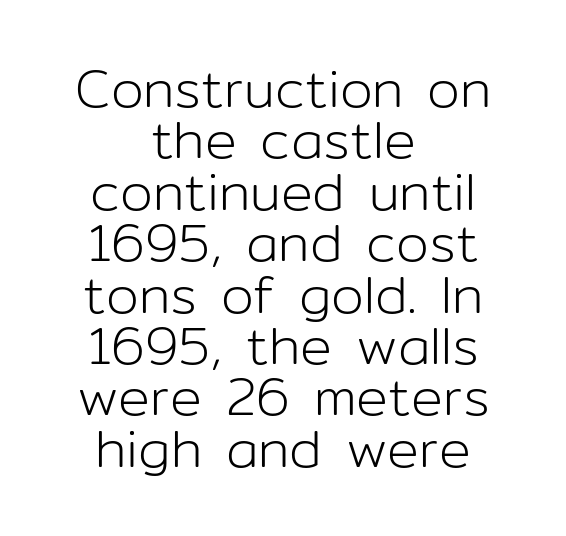
Honestly, the rows look squashed on top of each other. Nothing heavy about these letters — not bold at all. Think of a printed novel: that variable character pitch is what you see here. Grotesque or geometric, the face here clearly has no serifs. Every row of glyphs is offset so its center matches the block's center.
